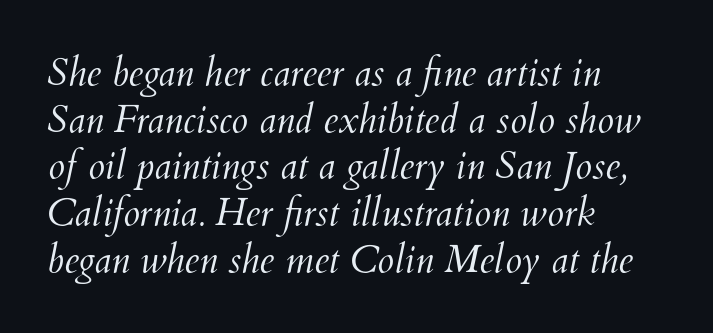
Q: Is the text bold? A: No.
Q: Is the text italic (slanted)? A: Yes, it leans right by about 12 degrees.
Q: Is the text underlined? A: No.
Q: How is the paragraph aligned? A: Left-aligned.
Q: Is the spacing between letters normal or unusually wide? A: Normal.
Q: Width (condensed, normal, or wide)? A: Normal.
Q: Stroke contrast? A: Medium.
Q: x-height? A: Small.
Q: Monospaced? A: No.
